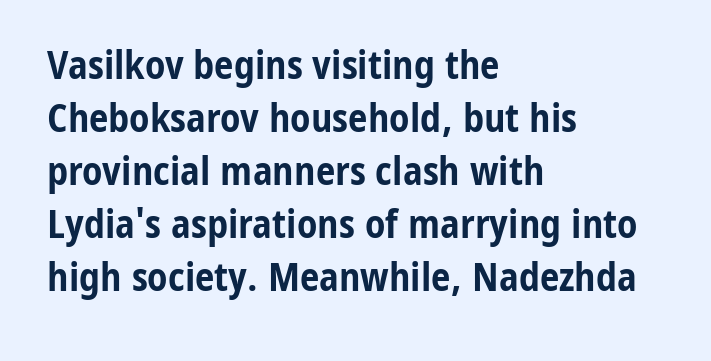
Posture: straight, roman, zero tilt. Lines of text with bare space underneath. Heavy, bold letterforms. Classification — sans serif.
